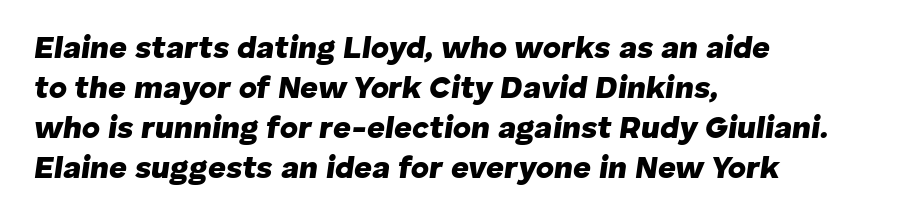
{"italic": "yes", "lean": "right", "slant_degrees": 8, "bold": "yes", "weight": "heavy", "width": "normal", "stroke_contrast": "low", "x_height": "medium", "monospaced": "no", "underline": "no", "align": "left", "line_spacing": "normal", "line_spacing_ratio": 1.29, "letter_spacing": "normal", "letter_spacing_em": 0.0, "glyph_px": 31}
